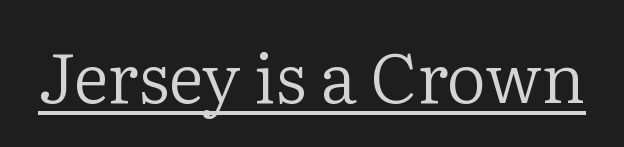
{"serif": "yes", "italic": "no", "bold": "no", "weight": "regular", "width": "normal", "stroke_contrast": "low", "x_height": "medium", "monospaced": "no", "underline": "yes", "letter_spacing": "normal", "letter_spacing_em": 0.0, "glyph_px": 69}
